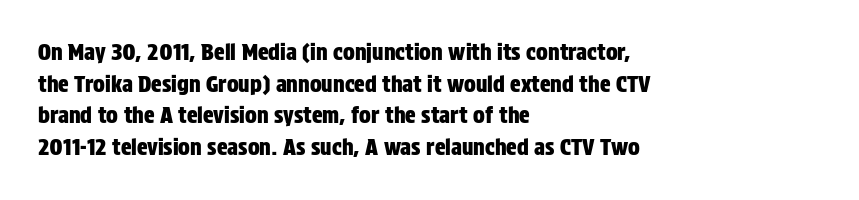
The image shows 22 px text type, upright; set left-aligned, normal line spacing (1.44x), normal letter spacing, not underlined.
